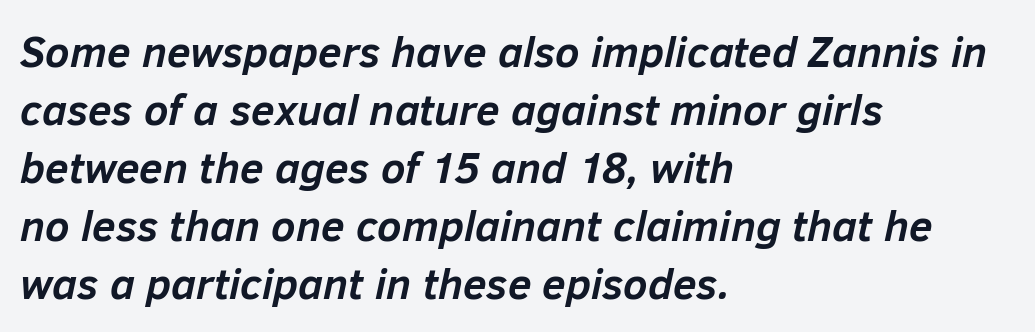
{"italic": "yes", "lean": "right", "slant_degrees": 12, "bold": "yes", "weight": "semibold", "width": "normal", "stroke_contrast": "low", "x_height": "medium", "monospaced": "no", "underline": "no", "align": "left", "line_spacing": "normal", "line_spacing_ratio": 1.35, "letter_spacing": "normal", "letter_spacing_em": 0.0, "glyph_px": 43}
